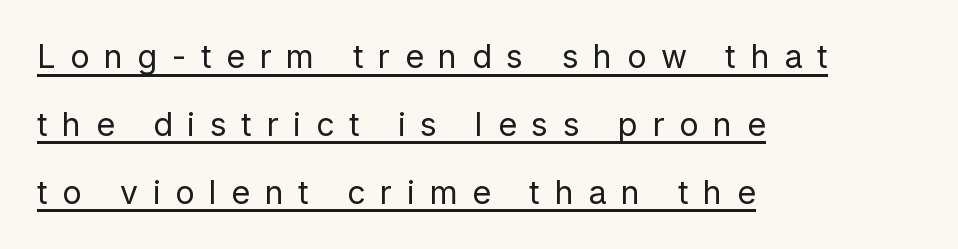
The image shows 32 px regular-weight sans-serif type, upright; set left-aligned, loose line spacing (2.12x), unusually wide letter spacing (+0.46 em), underlined; low stroke contrast and a medium x-height.
